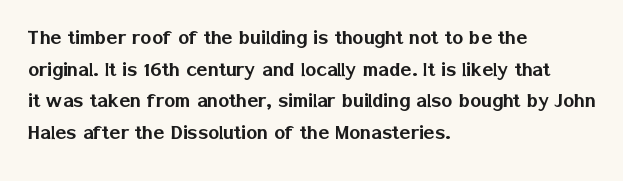
Q: Is the text italic (slanted)? A: No, it is upright.
Q: Is the text underlined? A: No.
Q: How is the paragraph aligned? A: Left-aligned.
Q: Is the spacing between letters normal or unusually wide? A: Normal.
Q: Is the spacing between lines tight, normal or loose? A: Normal.
